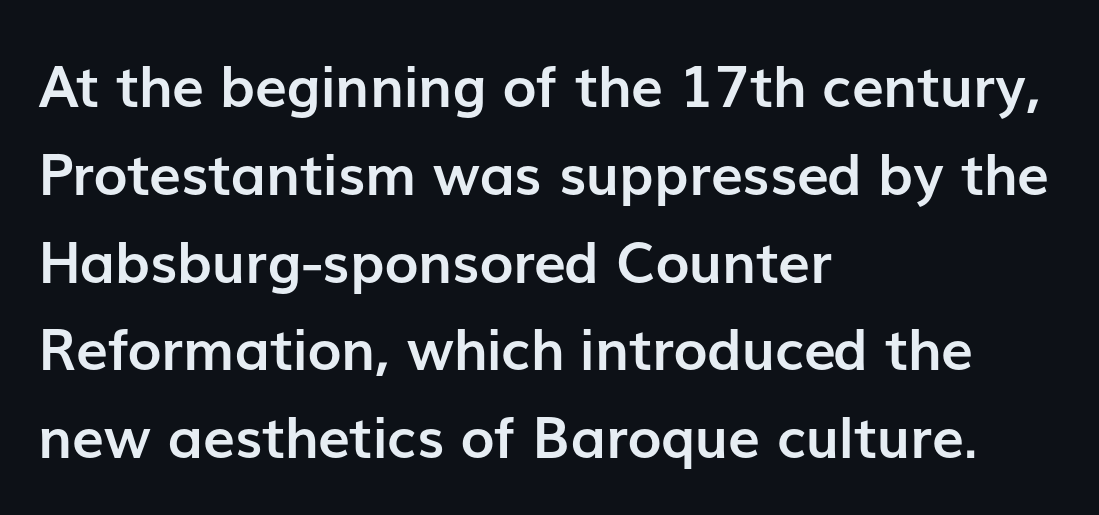
{"serif": "no", "italic": "no", "bold": "yes", "weight": "semibold", "width": "normal", "stroke_contrast": "low", "x_height": "medium", "monospaced": "no", "underline": "no", "align": "left", "line_spacing": "normal", "line_spacing_ratio": 1.54, "letter_spacing": "normal", "letter_spacing_em": 0.0, "glyph_px": 57}
